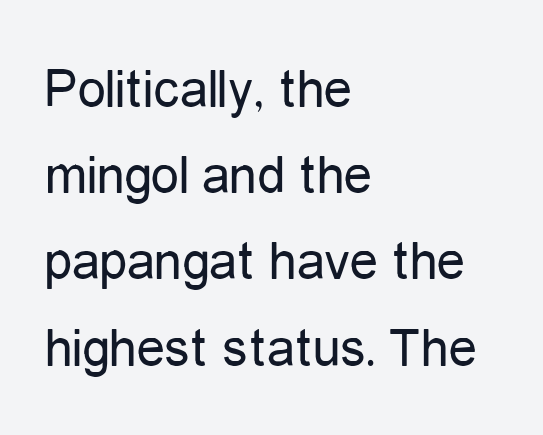
Is this a fixed-width face? No — the glyphs have proportional, varying widths. No italicization has been applied; the sample stays upright. The ragged edge is on the right, which tells us the setting is flush left. This reads as an unemphasized weight, regular at the heaviest. A bare baseline throughout the passage. Students, note that the glyphs here touch the page at normal intervals.
